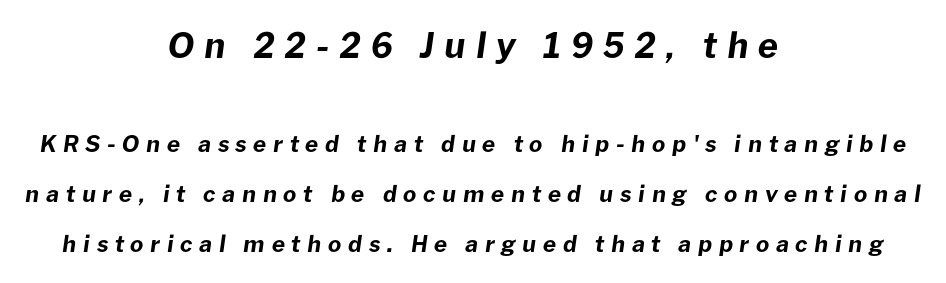
Between one letter and the next there's a generous, obvious gap. Unmarked baselines from the first word to the last. The rendering uses a bold face; every stroke is thick and dark. Quick note: italic. Type size steps down from the first block to the second.
